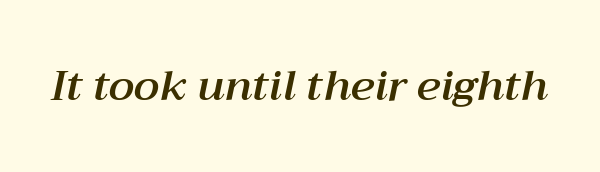
Q: Is the text italic (slanted)? A: Yes, it leans right by about 12 degrees.
Q: Is the text underlined? A: No.
Q: Is the spacing between letters normal or unusually wide? A: Normal.
Q: Width (condensed, normal, or wide)? A: Normal.
Q: Stroke contrast? A: Medium.
Q: x-height? A: Medium.
Q: Monospaced? A: No.
